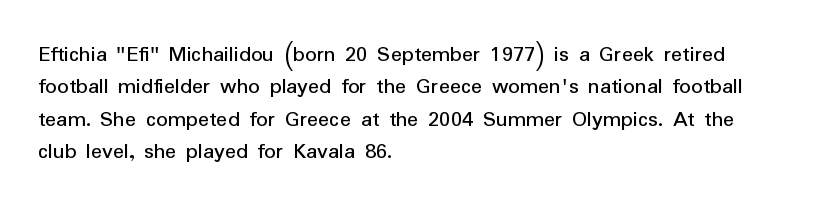
Q: Is the text italic (slanted)? A: No, it is upright.
Q: Is the text underlined? A: No.
Q: How is the paragraph aligned? A: Left-aligned.
Q: Is the spacing between letters normal or unusually wide? A: Normal.
Q: Is the spacing between lines tight, normal or loose? A: Normal.
